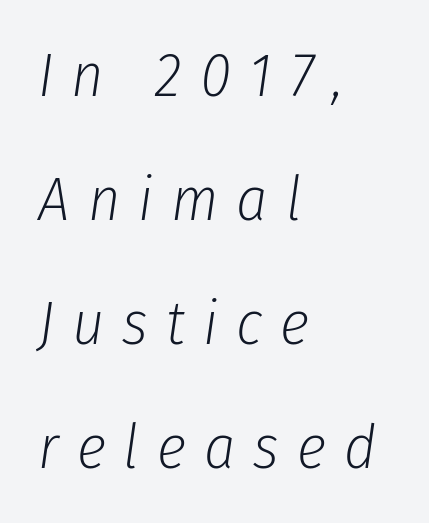
Q: Is the text bold? A: No.
Q: Is the text italic (slanted)? A: Yes, it leans right by about 8 degrees.
Q: Is the text underlined? A: No.
Q: How is the paragraph aligned? A: Left-aligned.
Q: Is the spacing between letters normal or unusually wide? A: Unusually wide.
Q: Is the spacing between lines tight, normal or loose? A: Loose.
Q: Width (condensed, normal, or wide)? A: Condensed.
Q: Stroke contrast? A: Low.
Q: x-height? A: Medium.
Q: Monospaced? A: No.
